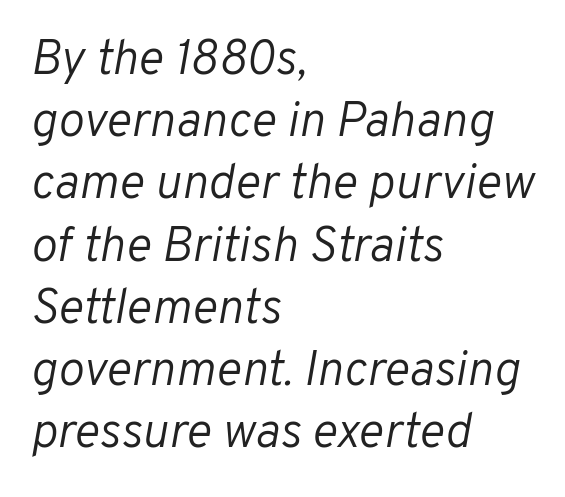
Q: Is the text bold? A: No.
Q: Is the text italic (slanted)? A: Yes, it leans right by about 10 degrees.
Q: Is the text underlined? A: No.
Q: How is the paragraph aligned? A: Left-aligned.
Q: Is the spacing between letters normal or unusually wide? A: Normal.
Q: Is the spacing between lines tight, normal or loose? A: Normal.
Q: Width (condensed, normal, or wide)? A: Normal.
Q: Stroke contrast? A: Low.
Q: x-height? A: Medium.
Q: Monospaced? A: No.
